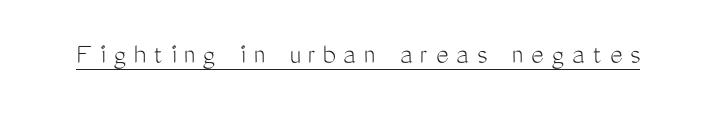
Q: Is the text bold? A: No.
Q: Is the text italic (slanted)? A: No, it is upright.
Q: Is the typeface a serif or a sans-serif typeface? A: Sans-serif.
Q: Is the text underlined? A: Yes.
Q: Is the spacing between letters normal or unusually wide? A: Unusually wide.
Q: Width (condensed, normal, or wide)? A: Condensed.
Q: Stroke contrast? A: Medium.
Q: x-height? A: Medium.
Q: Monospaced? A: No.
